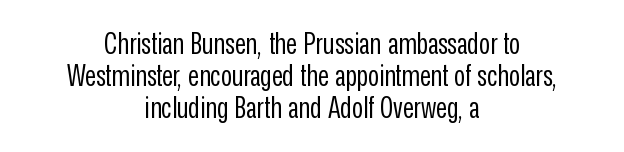
{"serif": "no", "italic": "no", "bold": "no", "weight": "regular", "width": "condensed", "stroke_contrast": "low", "x_height": "medium", "monospaced": "no", "underline": "no", "align": "center", "line_spacing": "tight", "line_spacing_ratio": 1.07, "letter_spacing": "normal", "letter_spacing_em": 0.0, "glyph_px": 30}
